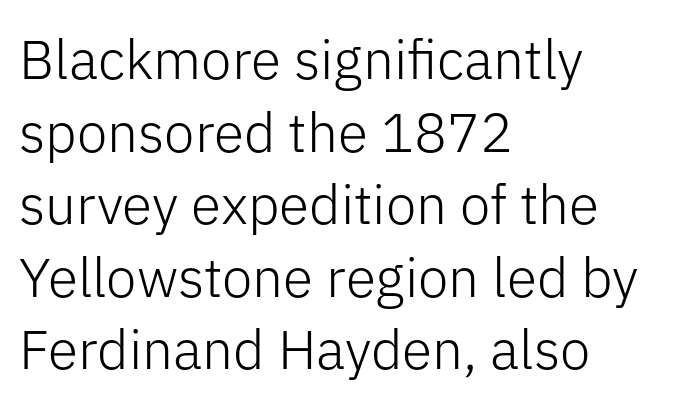
The image shows 55 px light sans-serif type, upright; set left-aligned, normal line spacing (1.32x), normal letter spacing, not underlined; low stroke contrast and a medium x-height.
